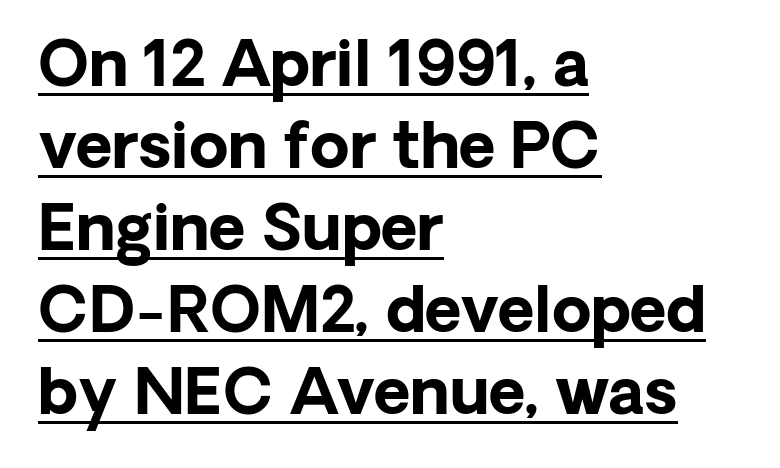
This is the regular roman posture of the typeface. You can see a thin bar hugging the bottom of the glyphs. Look at the tracking — it's just the regular setting, nothing added. Is the type bold? Yes — the strokes are clearly thick and heavy.
